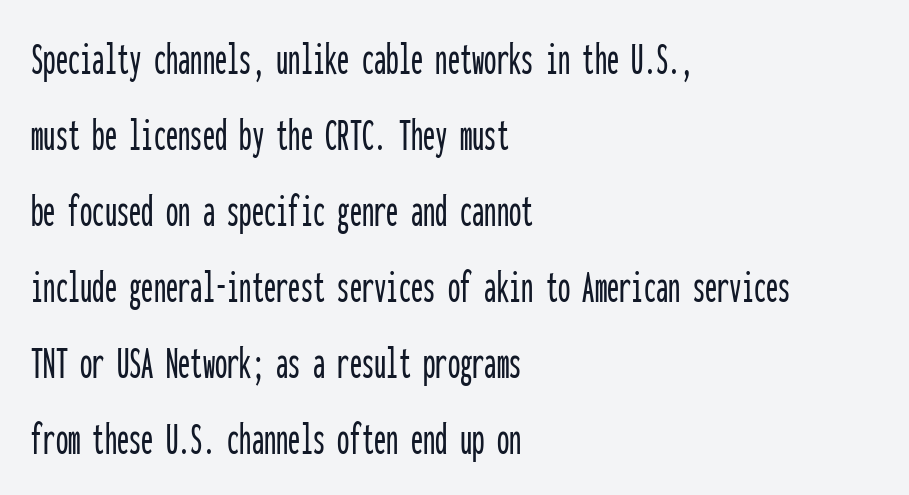
{"serif": "no", "italic": "no", "width": "condensed", "stroke_contrast": "low", "x_height": "medium", "monospaced": "yes", "underline": "no", "align": "left", "line_spacing": "normal", "line_spacing_ratio": 1.55, "letter_spacing": "normal", "letter_spacing_em": 0.0, "glyph_px": 49}
